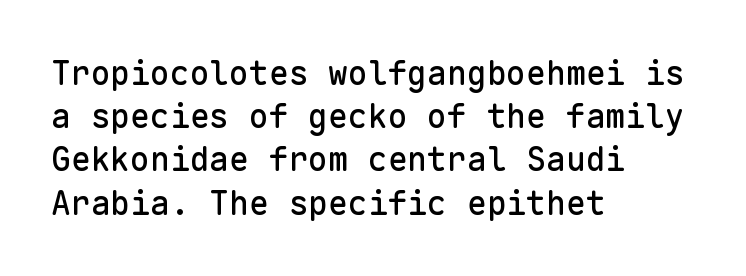
Q: Is the text italic (slanted)? A: No, it is upright.
Q: Is the typeface a serif or a sans-serif typeface? A: Sans-serif.
Q: Is the text underlined? A: No.
Q: How is the paragraph aligned? A: Left-aligned.
Q: Is the spacing between letters normal or unusually wide? A: Normal.
Q: Is the spacing between lines tight, normal or loose? A: Normal.
Q: Width (condensed, normal, or wide)? A: Normal.
Q: Stroke contrast? A: Low.
Q: x-height? A: Medium.
Q: Monospaced? A: Yes.
